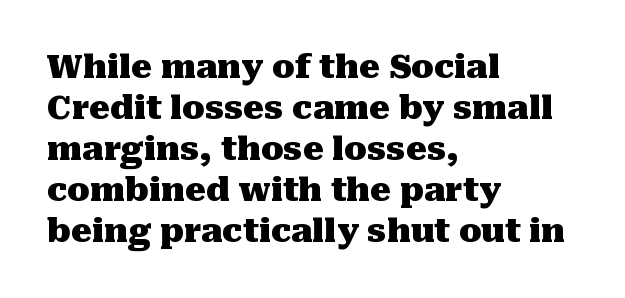
The image shows 33 px heavy serif type, upright; set left-aligned, line spacing 1.24x, normal letter spacing, not underlined; medium stroke contrast and a medium x-height.
